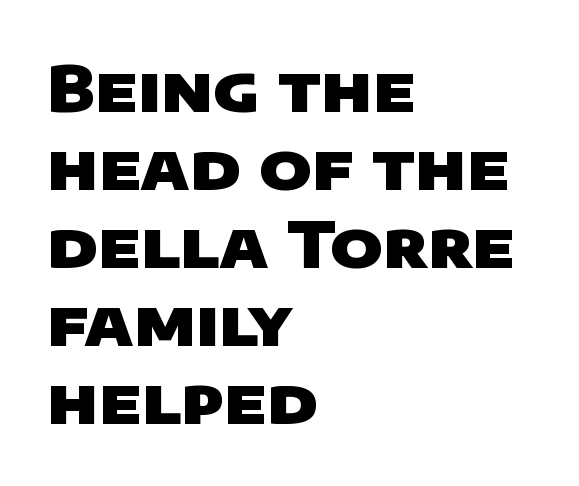
This sample uses plain, unmodified letter spacing. Any mark beneath the type? The region is blank. Every row of glyphs begins at an identical x-position on the left. Its strokes are broad and dark, the hallmark of bold type.
